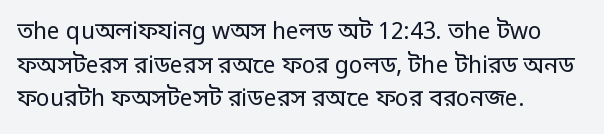
What stands out about the letter spacing? Nothing — it is the standard amount. Type without underlining. You can tell it's not italic because the verticals are truly vertical. Is there much room between lines? A standard amount, neither cramped nor airy.
